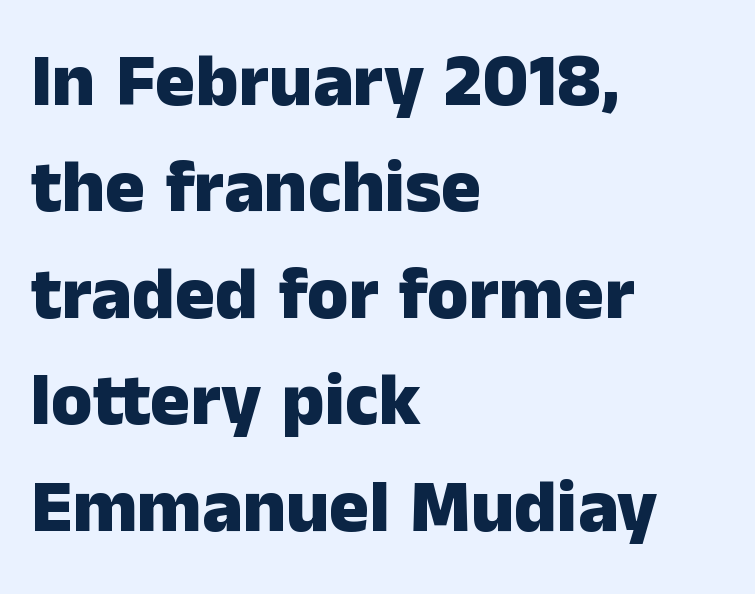
The image shows 75 px heavy sans-serif type, upright; set left-aligned, normal line spacing (1.42x), normal letter spacing, not underlined; low stroke contrast and a medium x-height.
